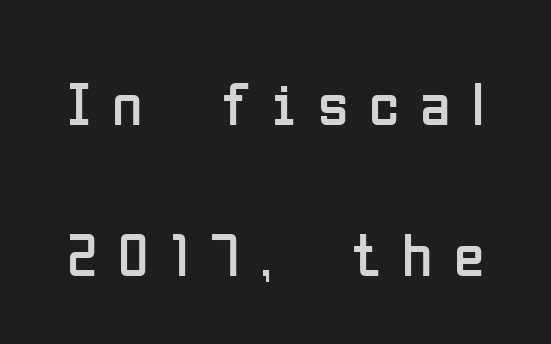
{"serif": "no", "italic": "no", "bold": "no", "weight": "regular", "width": "condensed", "stroke_contrast": "low", "x_height": "medium", "monospaced": "no", "underline": "no", "line_spacing": "loose", "line_spacing_ratio": 2.43, "letter_spacing": "wide", "letter_spacing_em": 0.34, "glyph_px": 62}
